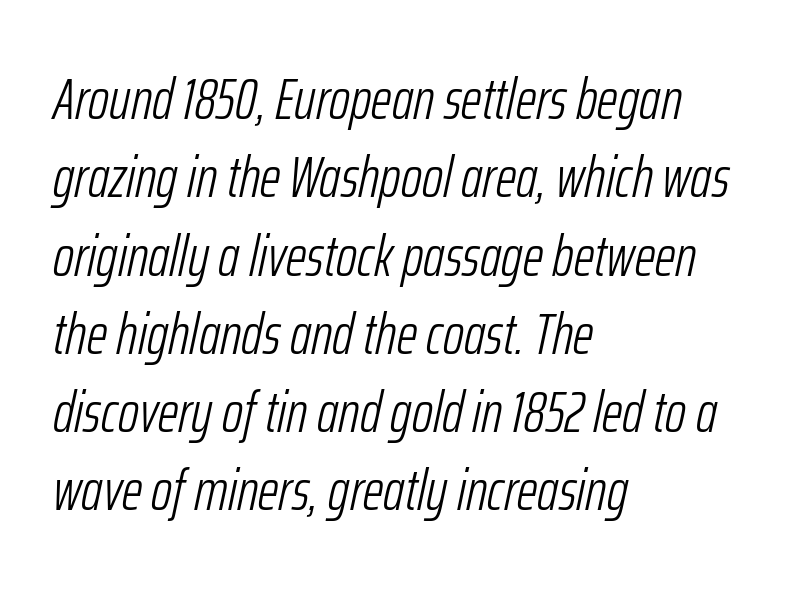
Each letter keeps its own natural width here, so spacing adapts to shape. No extra ink here — the face is not bold. What stands out about the letter spacing? Nothing — it is the standard amount. How would I describe the line gaps? Plain and ordinary. Only glyphs here, with clear space below each row. Style check: oblique.
